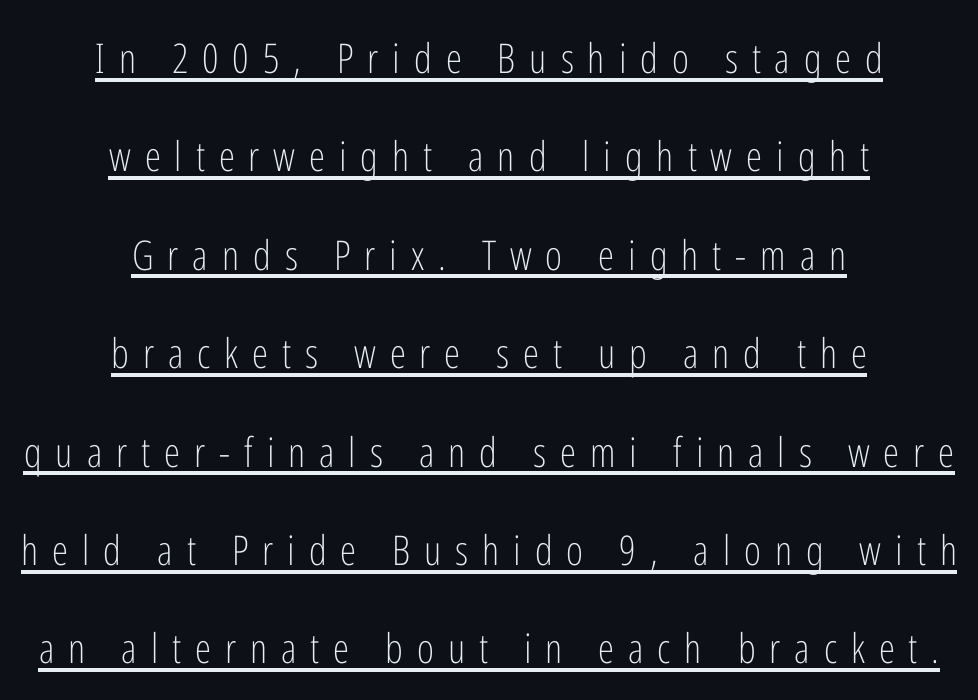
{"serif": "no", "italic": "no", "bold": "no", "weight": "light", "width": "condensed", "stroke_contrast": "low", "x_height": "medium", "monospaced": "no", "underline": "yes", "align": "center", "line_spacing": "loose", "line_spacing_ratio": 2.4, "letter_spacing": "wide", "letter_spacing_em": 0.34, "glyph_px": 41}
